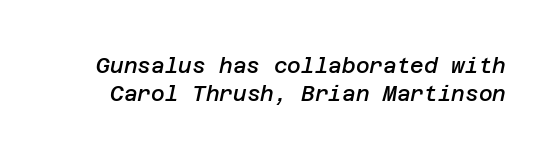
The image shows 21 px text type, italic (leaning right); set normal line spacing (1.32x), normal letter spacing, not underlined.
